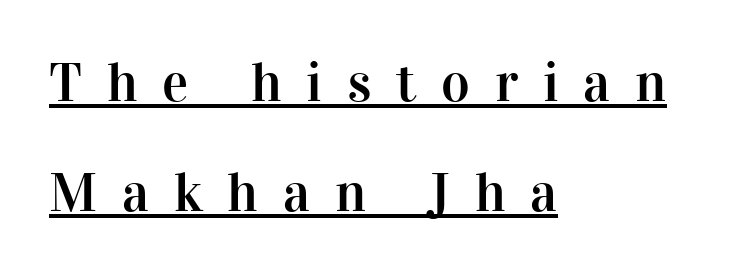
The image shows 55 px serif type, upright; set left-aligned, loose line spacing (2.0x), unusually wide letter spacing (+0.45 em), underlined; high stroke contrast and a medium x-height.
